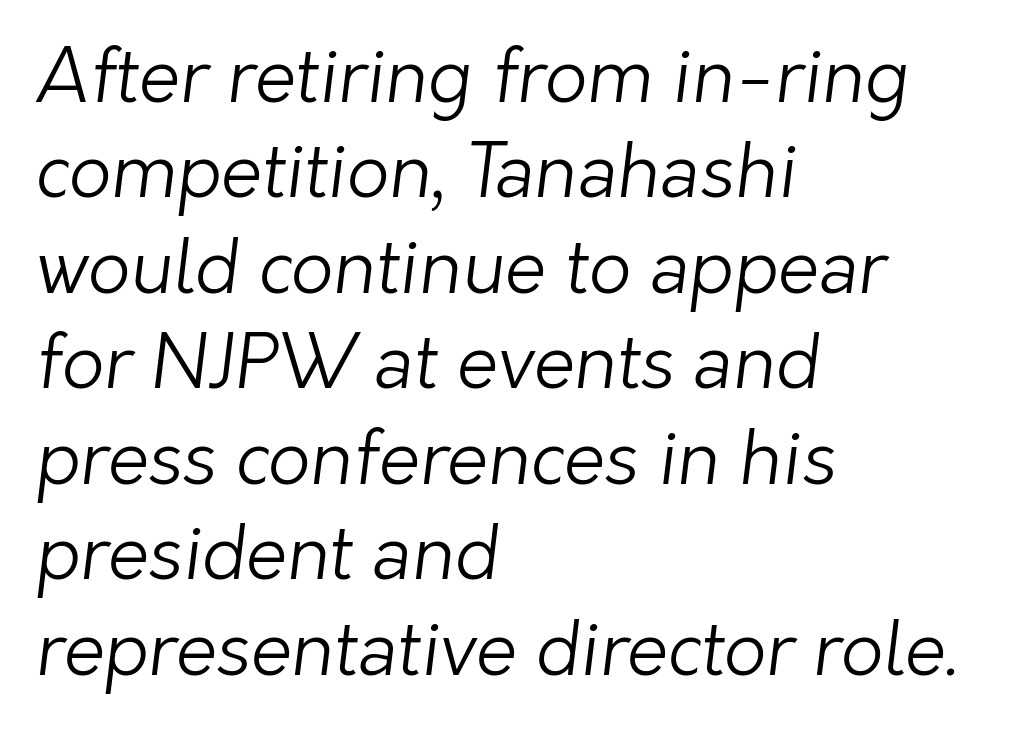
The image shows 74 px light sans-serif type; set left-aligned, normal line spacing (1.29x), normal letter spacing, not underlined; low stroke contrast and a medium x-height.
